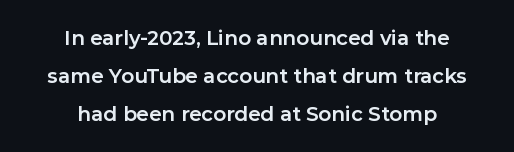
The axis of the letterforms is exactly vertical. Only glyphs here, with clear space below each row. Short and long lines alike share a common midpoint. Here the glyphs are tracked normally, forming tight word shapes. Airy leading. Compared with an ordinary text face, these strokes are far heavier — a full bold.
